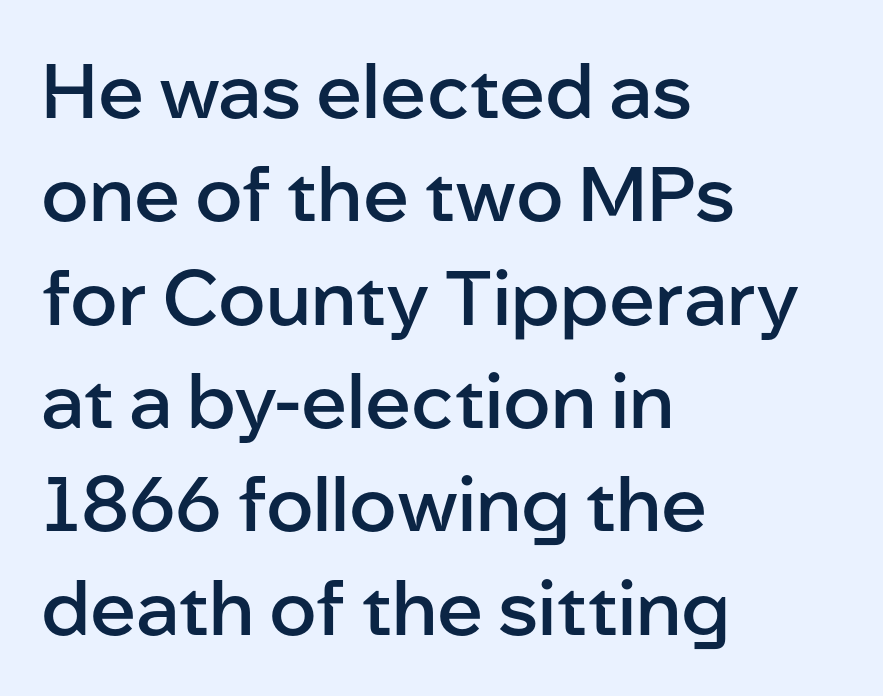
I'd call this a sans setting — the letters go barefoot. What stands out about the letter spacing? Nothing — it is the standard amount. Do the characters align in a grid? No, the font is proportional. This rendering uses left alignment, leaving the right contour irregular. This block has exactly the height ordinary leading produces. Its strokes are somewhat broadened, the hallmark of semibold type.
